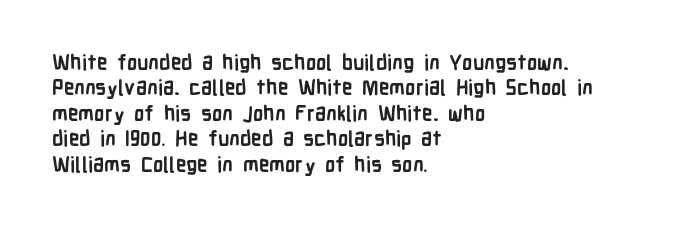
The image shows 21 px bold type, upright; set left-aligned, line spacing 1.21x, normal letter spacing, not underlined.
